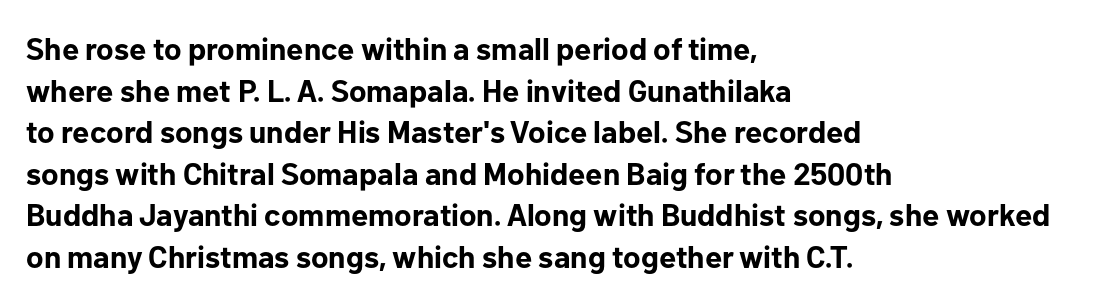
{"serif": "no", "italic": "no", "bold": "yes", "weight": "bold", "width": "normal", "stroke_contrast": "low", "x_height": "medium", "monospaced": "no", "underline": "no", "align": "left", "line_spacing": "normal", "line_spacing_ratio": 1.34, "letter_spacing": "normal", "letter_spacing_em": 0.0, "glyph_px": 31}
